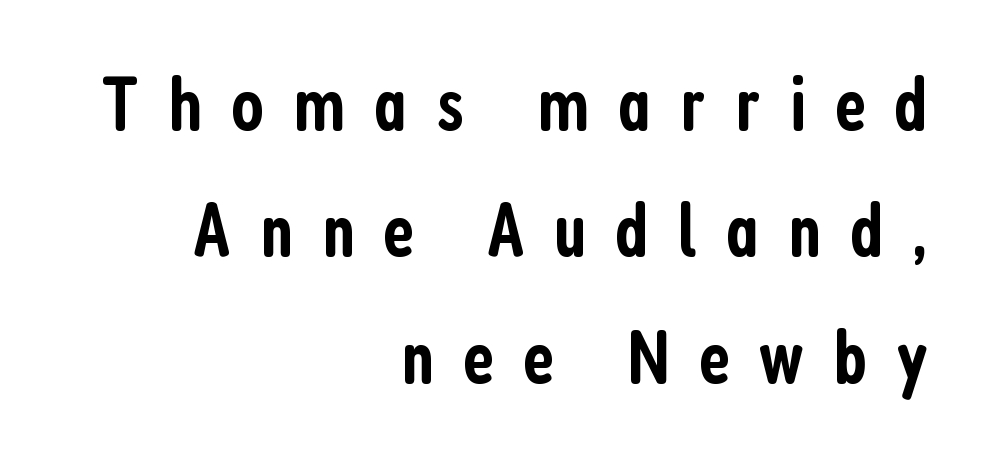
Q: Is the text bold? A: Semi-bold.
Q: Is the text italic (slanted)? A: No, it is upright.
Q: Is the typeface a serif or a sans-serif typeface? A: Sans-serif.
Q: Is the text underlined? A: No.
Q: How is the paragraph aligned? A: Right-aligned.
Q: Is the spacing between letters normal or unusually wide? A: Unusually wide.
Q: Is the spacing between lines tight, normal or loose? A: Normal.
Q: Width (condensed, normal, or wide)? A: Condensed.
Q: Stroke contrast? A: Low.
Q: x-height? A: Medium.
Q: Monospaced? A: No.
